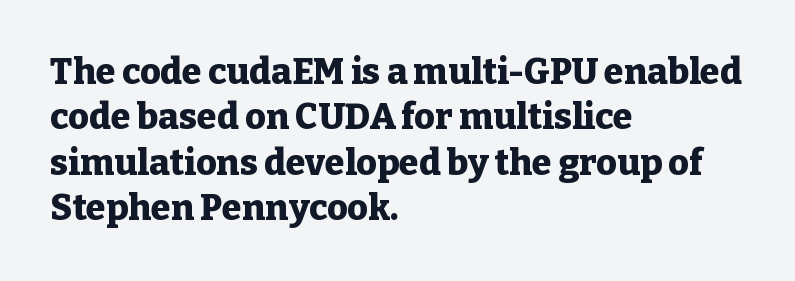
Q: Is the text bold? A: Yes.
Q: Is the text italic (slanted)? A: No, it is upright.
Q: Is the typeface a serif or a sans-serif typeface? A: Serif.
Q: Is the text underlined? A: No.
Q: How is the paragraph aligned? A: Left-aligned.
Q: Is the spacing between letters normal or unusually wide? A: Normal.
Q: Is the spacing between lines tight, normal or loose? A: Normal.
Q: Width (condensed, normal, or wide)? A: Normal.
Q: Stroke contrast? A: Low.
Q: x-height? A: Medium.
Q: Monospaced? A: No.
